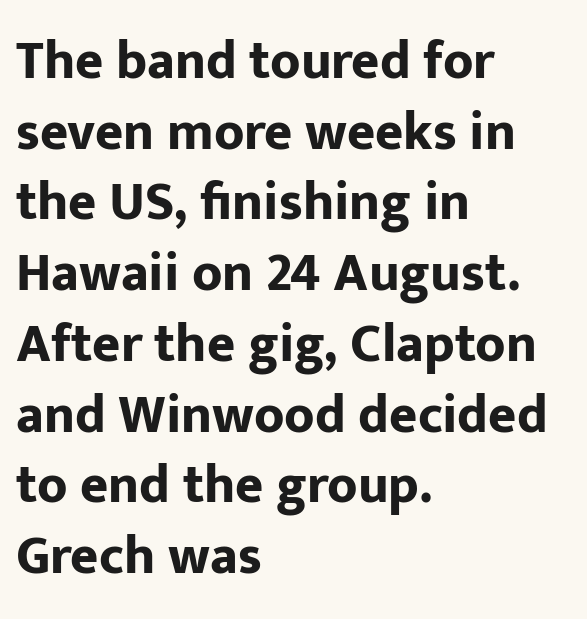
The image shows 54 px bold sans-serif type, upright; set left-aligned, normal line spacing (1.31x), normal letter spacing, not underlined; low stroke contrast and a medium x-height.
